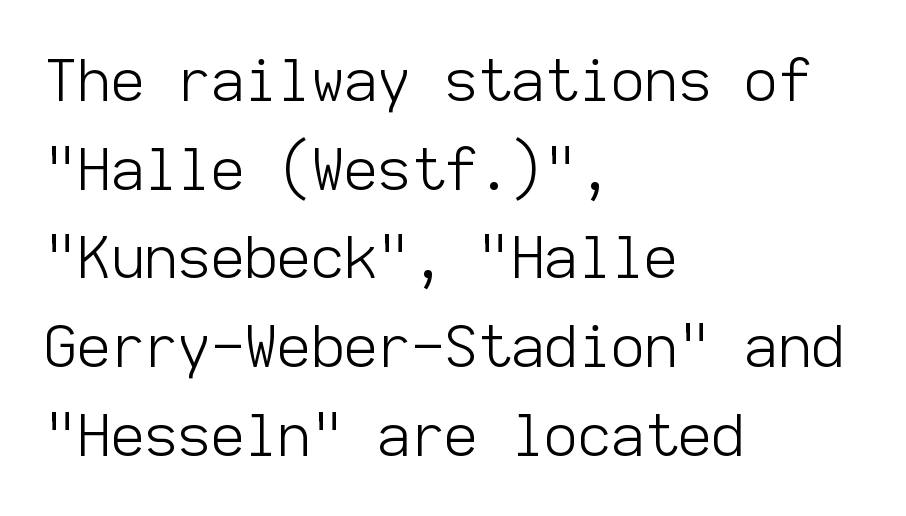
{"serif": "no", "italic": "no", "bold": "no", "weight": "light", "width": "normal", "stroke_contrast": "low", "x_height": "medium", "monospaced": "yes", "underline": "no", "align": "left", "line_spacing": "normal", "line_spacing_ratio": 1.53, "letter_spacing": "normal", "letter_spacing_em": 0.0, "glyph_px": 58}
